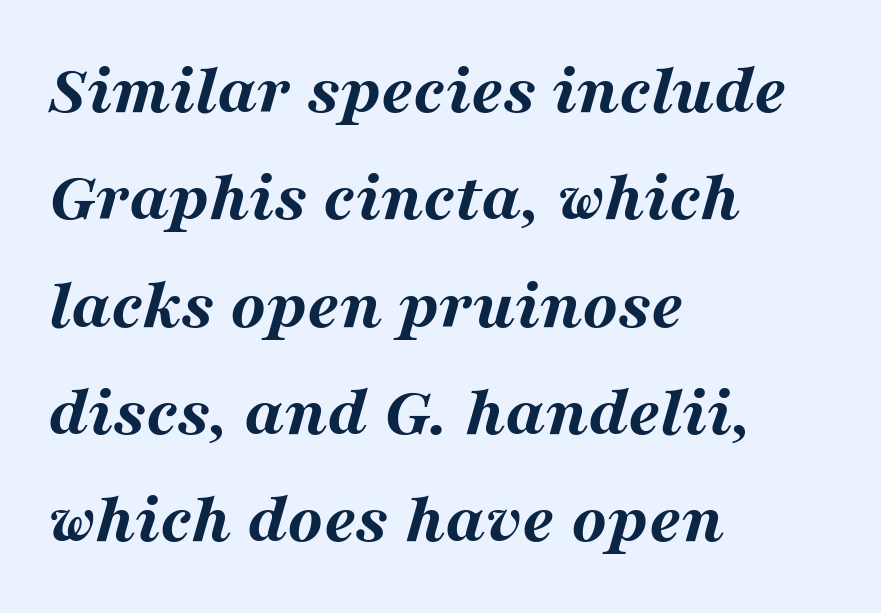
The sample has been set heavy, in full bold. The rendering anchors every line to the left-hand side. Descender tails drop into unmarked territory. The rows are spaced the way most documents space them. Words appear dense and cohesive because spacing is normal. Posture: slanted.
